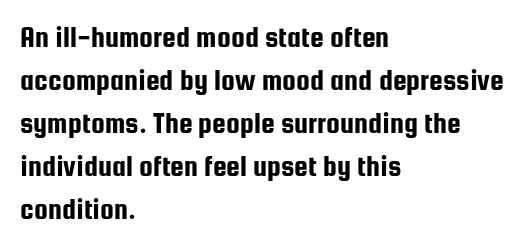
{"serif": "no", "italic": "no", "width": "condensed", "stroke_contrast": "low", "x_height": "medium", "monospaced": "no", "underline": "no", "align": "left", "line_spacing": "normal", "line_spacing_ratio": 1.39, "letter_spacing": "normal", "letter_spacing_em": 0.0, "glyph_px": 31}
